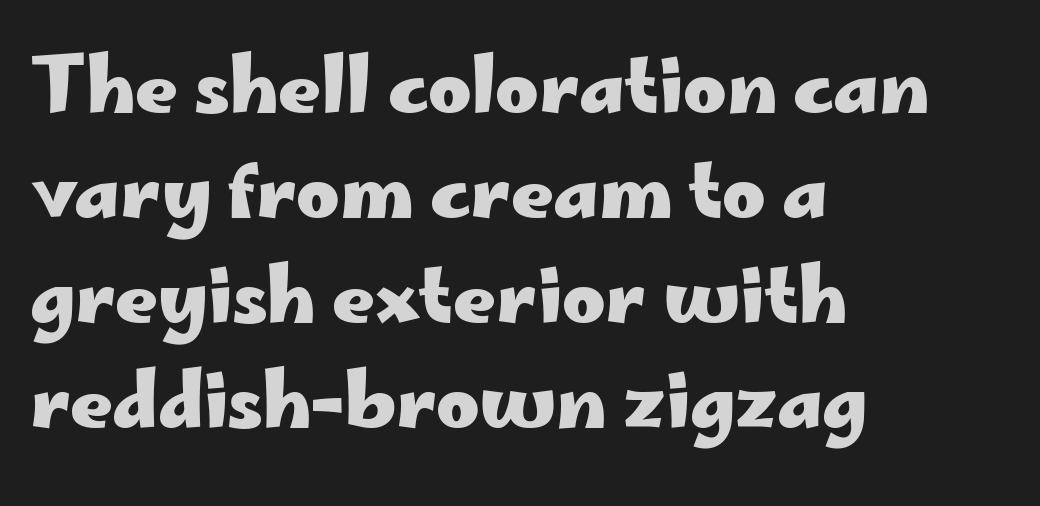
Do the characters align in a grid? No, the font is proportional. This is roman type, the default non-slanted kind. In terms of leading, this rendering sits right in the middle. Nobody drew a line under any word here. Short and long lines alike share a common starting point at left. The text was rendered using a sans face with plain stroke endings.
